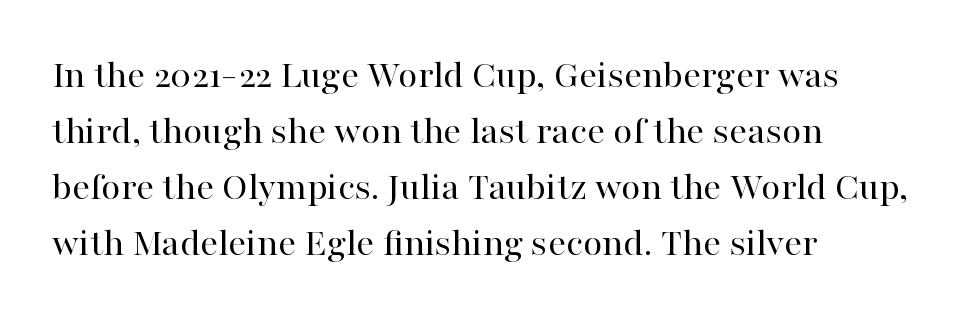
You could not count columns in this text — the font is proportionally spaced. Each new line begins a customary step beneath the previous one. There is no visible air inserted between adjacent glyphs. The passage shown is not bold in any degree.
